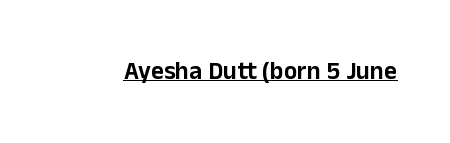
Q: Is the text italic (slanted)? A: No, it is upright.
Q: Is the text underlined? A: Yes.
Q: Is the spacing between letters normal or unusually wide? A: Normal.
